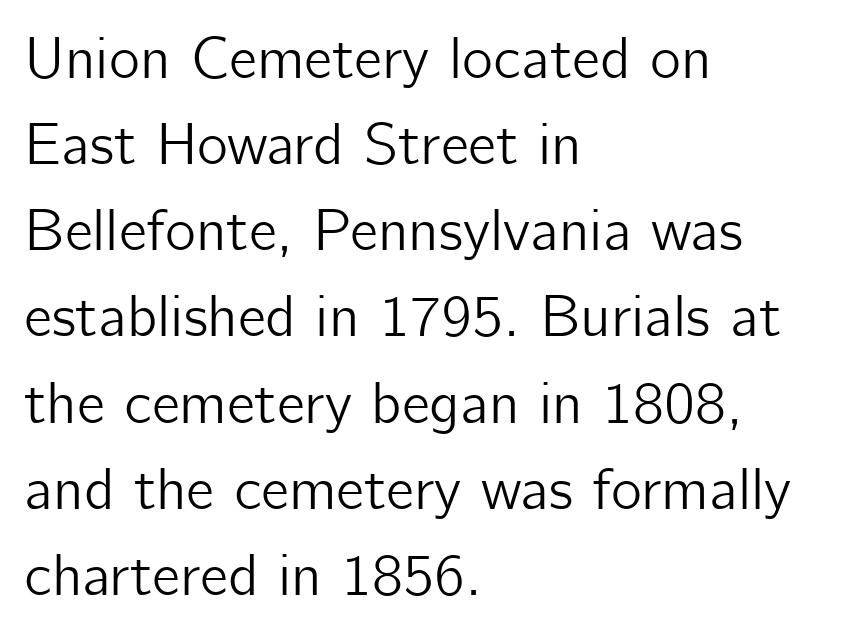
The image shows 59 px sans-serif type, upright; set left-aligned, normal line spacing (1.46x), normal letter spacing, not underlined; low stroke contrast and a medium x-height.
